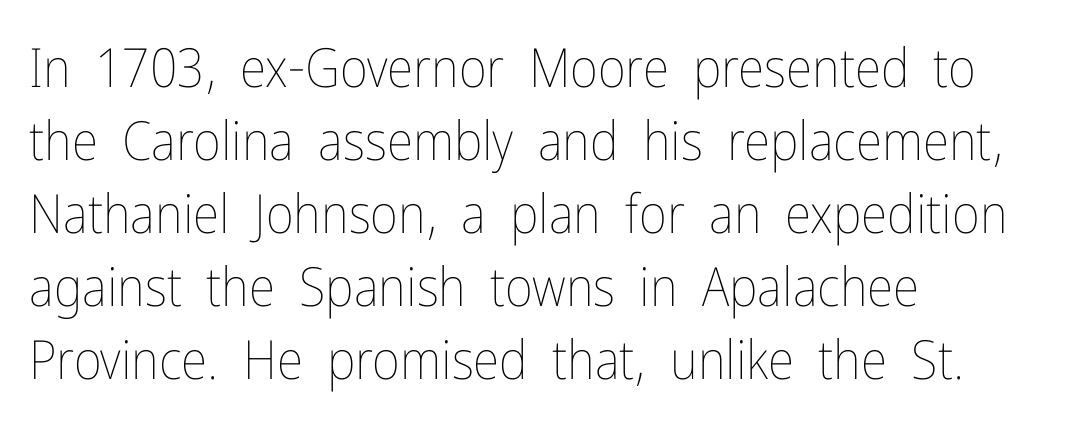
{"italic": "no", "bold": "no", "weight": "thin", "width": "condensed", "stroke_contrast": "low", "x_height": "medium", "monospaced": "no", "underline": "no", "align": "left", "line_spacing": "normal", "line_spacing_ratio": 1.35, "letter_spacing": "normal", "letter_spacing_em": 0.0, "glyph_px": 54}
